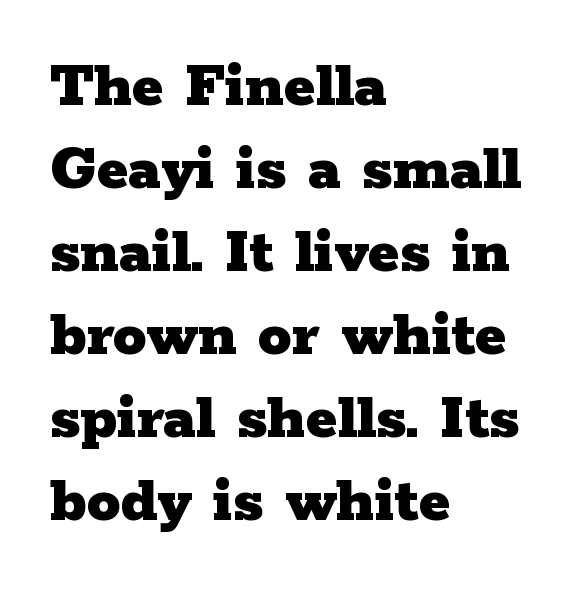
The image shows 67 px heavy, wide serif type, upright; set left-aligned, line spacing 1.24x, normal letter spacing, not underlined; low stroke contrast and a medium x-height.
